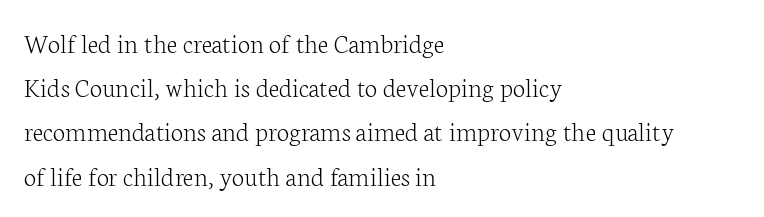
{"serif": "yes", "italic": "no", "bold": "no", "weight": "light", "width": "normal", "stroke_contrast": "low", "x_height": "medium", "monospaced": "no", "underline": "no", "align": "left", "line_spacing": "normal", "line_spacing_ratio": 1.58, "letter_spacing": "normal", "letter_spacing_em": 0.0, "glyph_px": 28}
